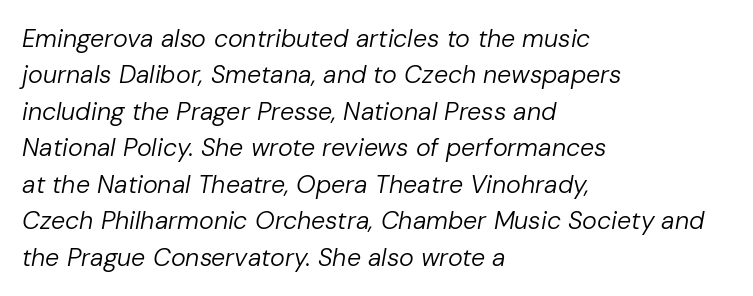
The image shows 25 px text type, italic (leaning right); set left-aligned, normal line spacing (1.46x), normal letter spacing, not underlined.
